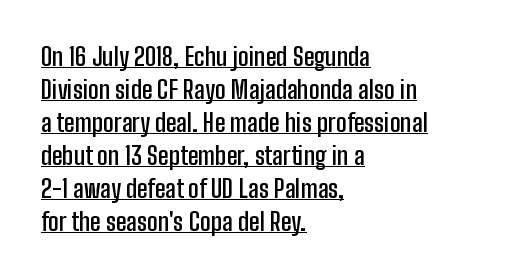
{"italic": "no", "bold": "semi", "underline": "yes", "align": "left", "line_spacing": "normal", "line_spacing_ratio": 1.32, "letter_spacing": "normal", "letter_spacing_em": 0.0, "glyph_px": 25}
